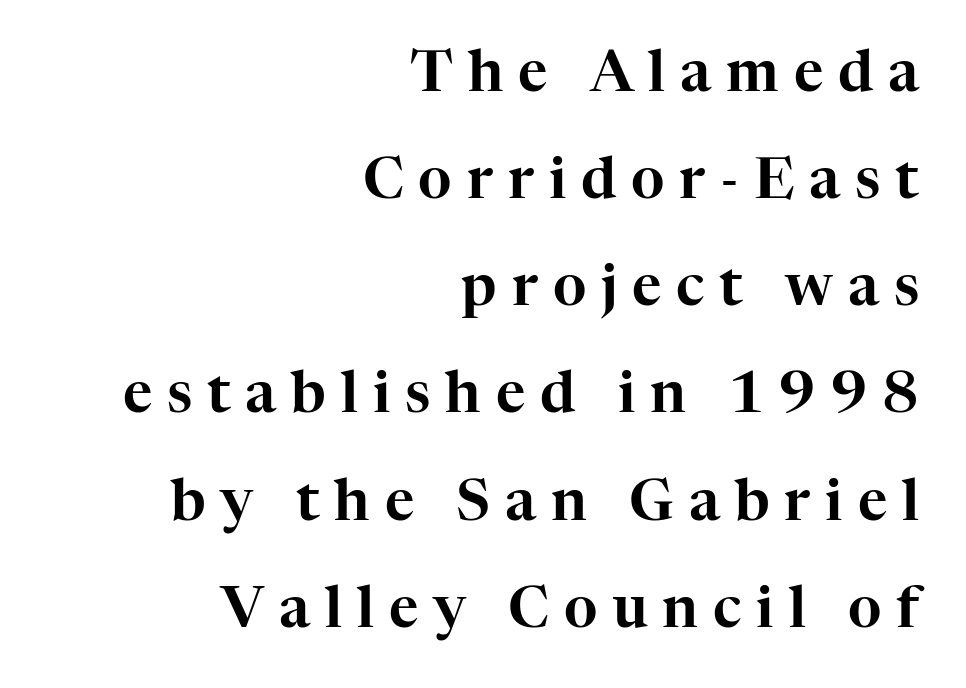
Q: Is the text italic (slanted)? A: No, it is upright.
Q: Is the typeface a serif or a sans-serif typeface? A: Serif.
Q: Is the text underlined? A: No.
Q: How is the paragraph aligned? A: Right-aligned.
Q: Is the spacing between letters normal or unusually wide? A: Unusually wide.
Q: Width (condensed, normal, or wide)? A: Normal.
Q: Stroke contrast? A: High.
Q: x-height? A: Medium.
Q: Monospaced? A: No.
